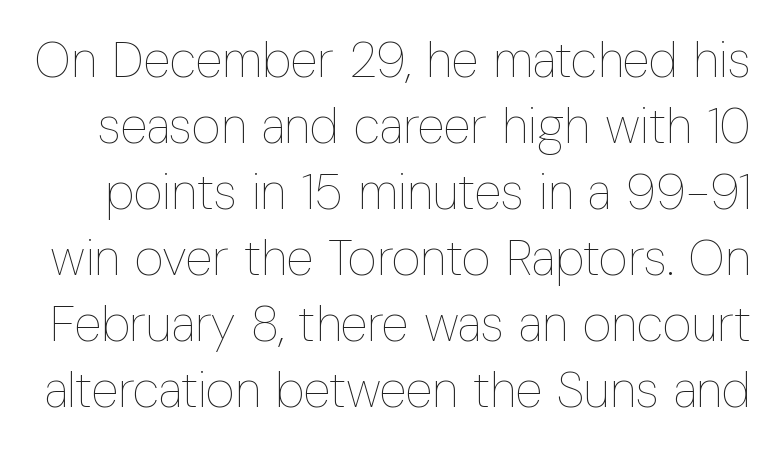
The image shows 50 px thin, condensed type, upright; set normal line spacing (1.32x), normal letter spacing, not underlined; low stroke contrast and a medium x-height.
